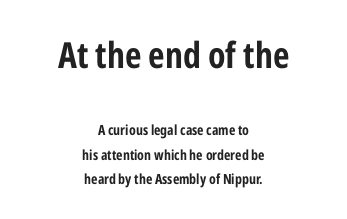
Q: Is the text bold? A: Yes.
Q: Is the text italic (slanted)? A: No, it is upright.
Q: Is the typeface a serif or a sans-serif typeface? A: Sans-serif.
Q: Is the text underlined? A: No.
Q: How is the paragraph aligned? A: Centered.
Q: Is the spacing between letters normal or unusually wide? A: Normal.
Q: Which block of text is set in a larger size, the first (top) or the second (bottom)? A: The first (top) one.
Q: Width (condensed, normal, or wide)? A: Condensed.
Q: Stroke contrast? A: Low.
Q: x-height? A: Medium.
Q: Monospaced? A: No.
